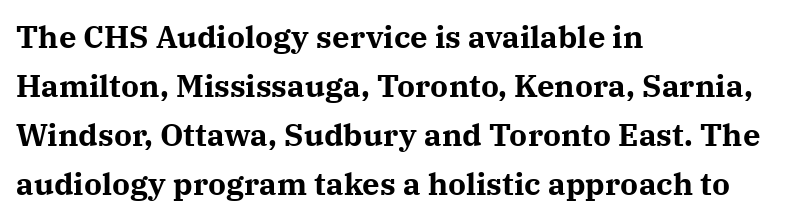
The image shows 31 px bold serif type, upright; set left-aligned, normal line spacing (1.58x), normal letter spacing, not underlined; medium stroke contrast and a medium x-height.
